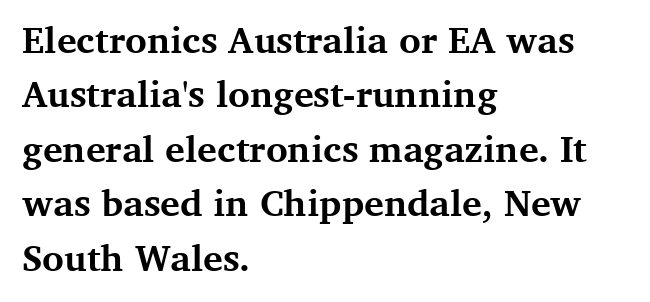
Q: Is the text bold? A: Yes.
Q: Is the text italic (slanted)? A: No, it is upright.
Q: Is the typeface a serif or a sans-serif typeface? A: Serif.
Q: Is the text underlined? A: No.
Q: How is the paragraph aligned? A: Left-aligned.
Q: Is the spacing between letters normal or unusually wide? A: Normal.
Q: Is the spacing between lines tight, normal or loose? A: Normal.
Q: Width (condensed, normal, or wide)? A: Normal.
Q: Stroke contrast? A: Medium.
Q: x-height? A: Medium.
Q: Monospaced? A: No.
